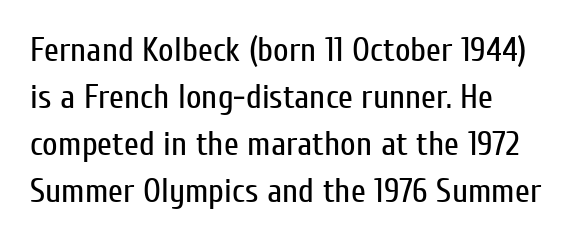
Q: Is the text bold? A: No.
Q: Is the text italic (slanted)? A: No, it is upright.
Q: Is the typeface a serif or a sans-serif typeface? A: Sans-serif.
Q: Is the text underlined? A: No.
Q: How is the paragraph aligned? A: Left-aligned.
Q: Is the spacing between letters normal or unusually wide? A: Normal.
Q: Is the spacing between lines tight, normal or loose? A: Normal.
Q: Width (condensed, normal, or wide)? A: Condensed.
Q: Stroke contrast? A: Low.
Q: x-height? A: Medium.
Q: Monospaced? A: No.
